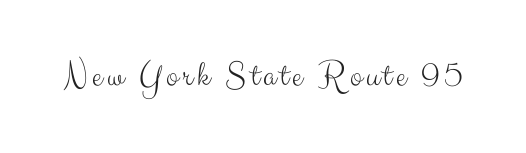
The image shows 36 px light sans-serif type; set not underlined; medium stroke contrast and a small x-height.
